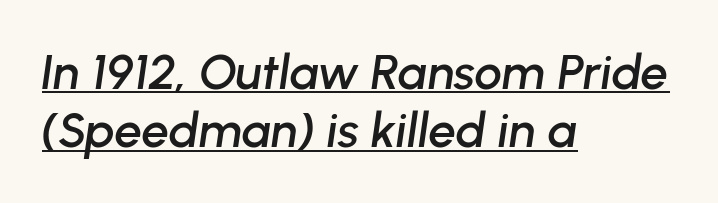
Horizontally, the lines are justified to the leading edge only. The type is set solid horizontally, with unmodified tracking. The lettering is marked with a stroke running underneath it. Do the characters align in a grid? No, the font is proportional.
